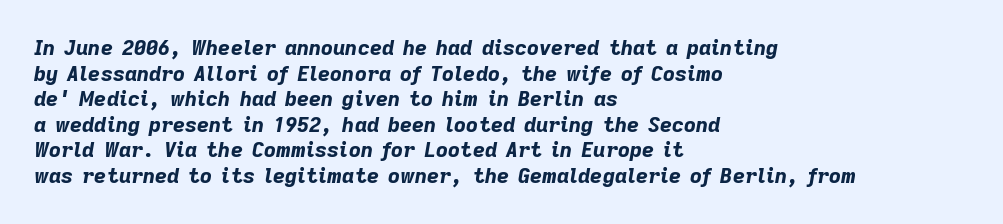
Q: Is the text bold? A: Yes.
Q: Is the text italic (slanted)? A: Yes, it leans right by about 9 degrees.
Q: Is the text underlined? A: No.
Q: How is the paragraph aligned? A: Left-aligned.
Q: Is the spacing between letters normal or unusually wide? A: Normal.
